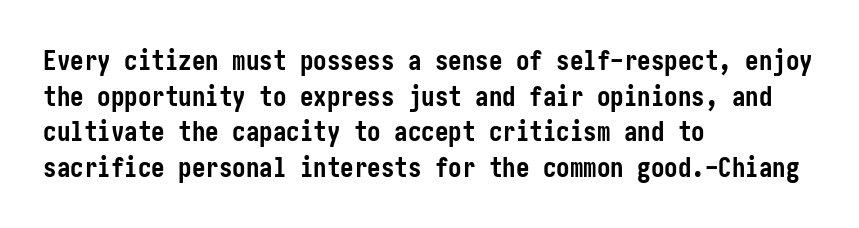
The image shows 27 px bold type, upright; set left-aligned, normal line spacing (1.32x), normal letter spacing, not underlined.
